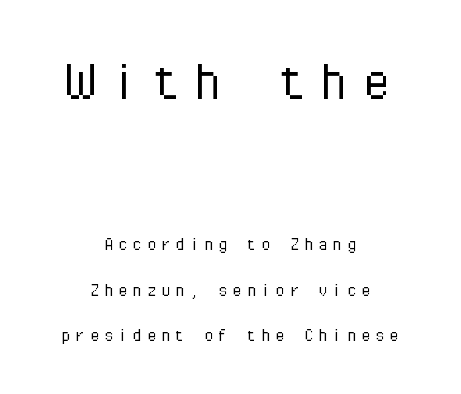
Typeset on center — no edge is straight. Ordinary non-slanted type is in use. Two sizes are in play, and the larger belongs to the first block. Decoration check: the copy has no underline.
